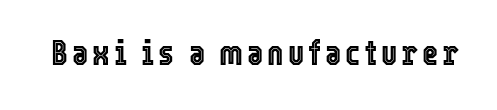
{"italic": "no", "width": "condensed", "x_height": "medium", "monospaced": "no", "underline": "no", "glyph_px": 35}
